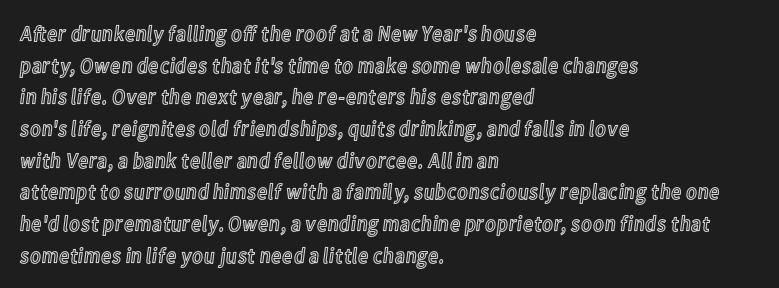
{"underline": "no", "align": "left", "line_spacing": "normal", "line_spacing_ratio": 1.44, "letter_spacing": "normal", "letter_spacing_em": 0.0, "glyph_px": 22}
